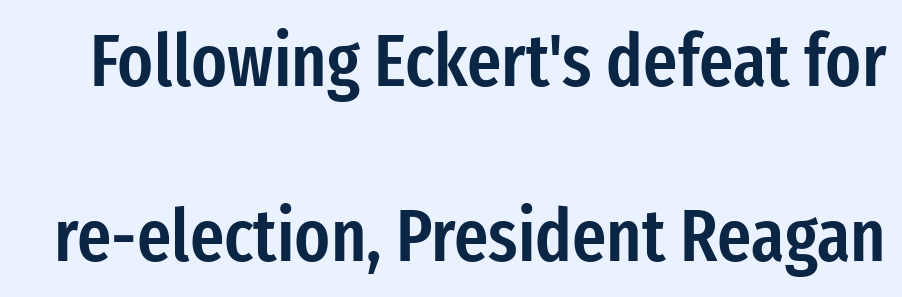
Type style note: lacks serifs. Short note: letters normally spaced. Decoration check: the copy has no underline. Note the varied advance widths — an 'i' is clearly narrower than an 'm'.
